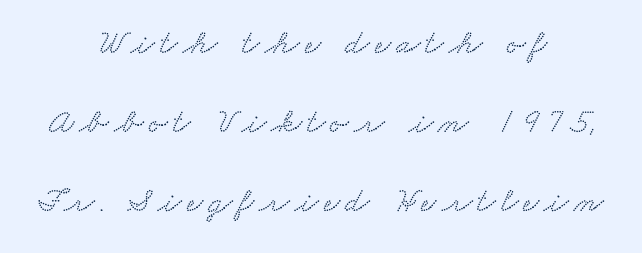
The image shows 35 px wide serif type; set centered, loose line spacing (2.26x), not underlined; low stroke contrast and a small x-height.
